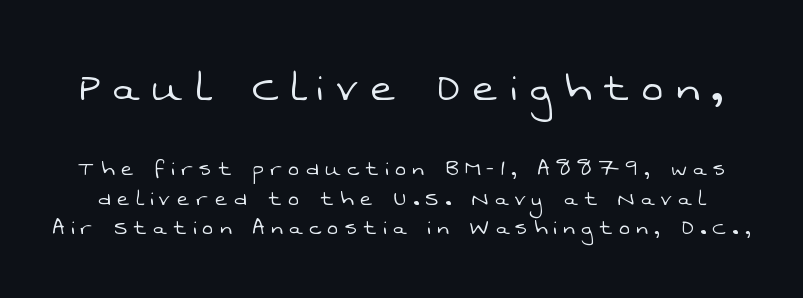
Q: Is the text bold? A: No.
Q: Is the typeface a serif or a sans-serif typeface? A: Sans-serif.
Q: Is the text underlined? A: No.
Q: Is the spacing between letters normal or unusually wide? A: Unusually wide.
Q: Is the spacing between lines tight, normal or loose? A: Tight.
Q: Which block of text is set in a larger size, the first (top) or the second (bottom)? A: The first (top) one.
Q: Width (condensed, normal, or wide)? A: Normal.
Q: Stroke contrast? A: Low.
Q: x-height? A: Medium.
Q: Monospaced? A: No.
